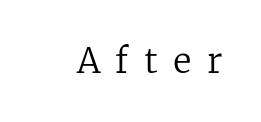
{"serif": "yes", "italic": "no", "bold": "no", "weight": "regular", "width": "normal", "stroke_contrast": "low", "x_height": "medium", "monospaced": "no", "underline": "no", "letter_spacing": "wide", "letter_spacing_em": 0.45, "glyph_px": 34}
